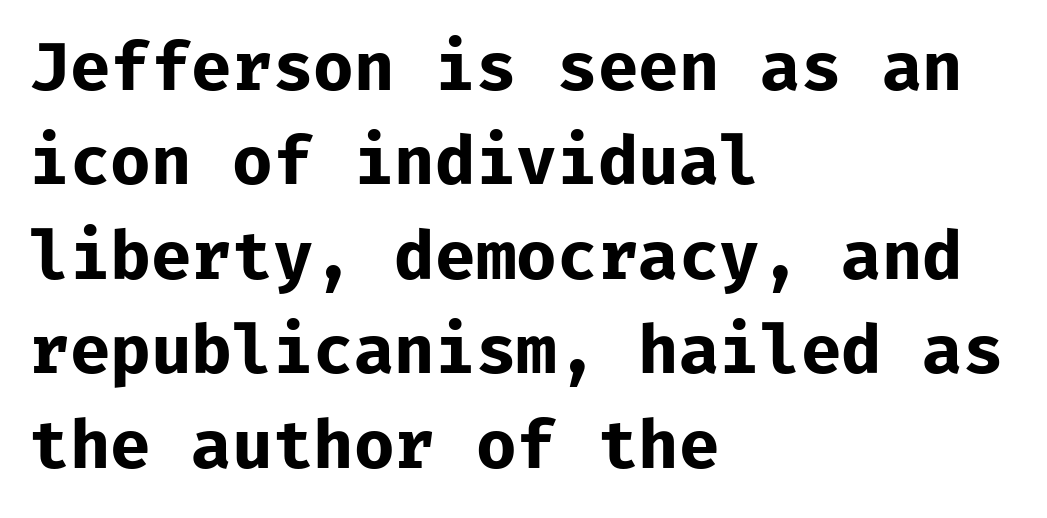
{"serif": "no", "italic": "no", "bold": "yes", "weight": "bold", "width": "normal", "stroke_contrast": "low", "x_height": "medium", "monospaced": "yes", "underline": "no", "align": "left", "line_spacing": "normal", "line_spacing_ratio": 1.43, "letter_spacing": "normal", "letter_spacing_em": 0.0, "glyph_px": 66}
